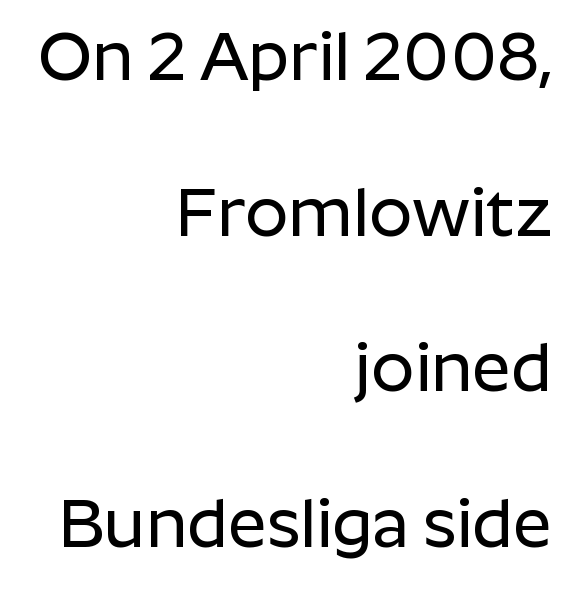
{"serif": "no", "italic": "no", "width": "normal", "stroke_contrast": "low", "x_height": "medium", "monospaced": "no", "underline": "no", "align": "right", "line_spacing": "loose", "line_spacing_ratio": 2.29, "letter_spacing": "normal", "letter_spacing_em": 0.0, "glyph_px": 68}
